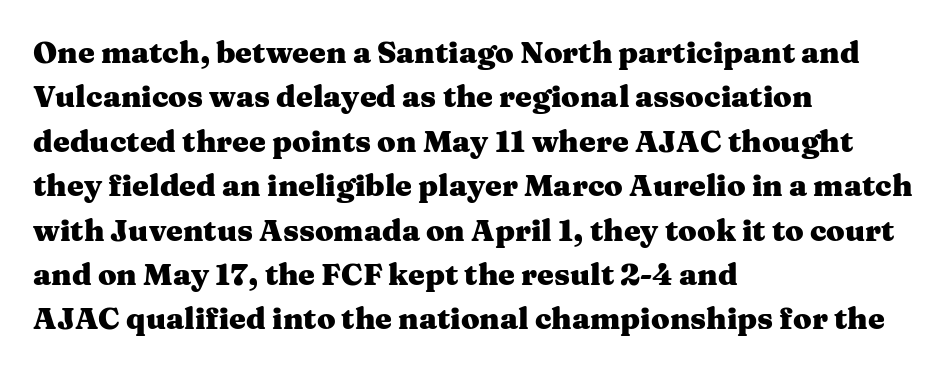
The image shows 30 px heavy, wide serif type, upright; set left-aligned, normal line spacing (1.48x), normal letter spacing, not underlined; medium stroke contrast and a medium x-height.
